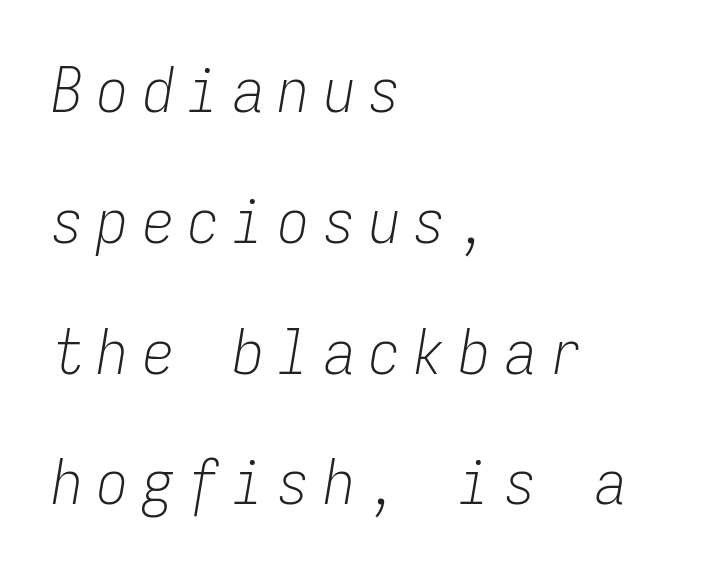
The image shows 62 px light, condensed type, italic (leaning right), monospaced; set left-aligned, loose line spacing (2.11x), unusually wide letter spacing (+0.23 em), not underlined; low stroke contrast and a medium x-height.
